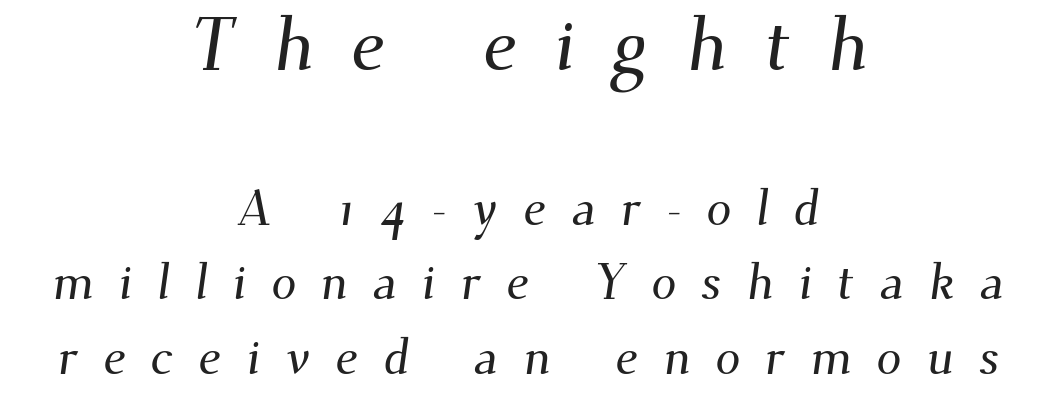
Type style note: has serifs. Compare the two chunks: the upper has the greater cap height. The letters advance in unequal steps, a hallmark of proportional type. The baseline area is clear. Evenly set lines give the paragraph a standard silhouette.
